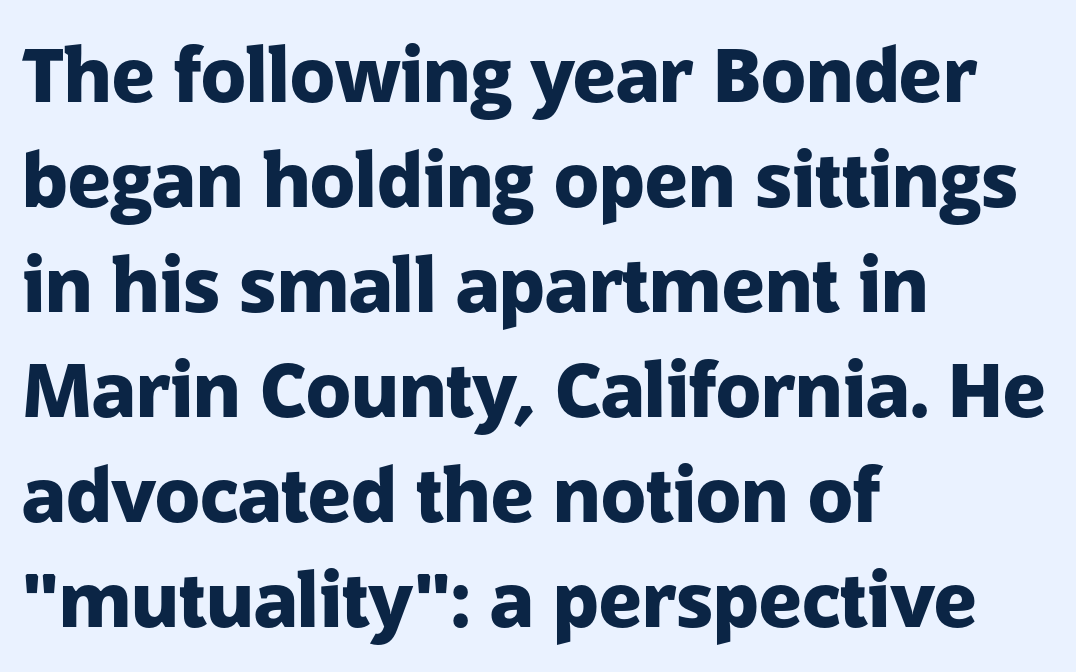
The letters sit at their default tracking, neither squeezed nor spread. The font family rendered here belongs to the sans-serif group. Does the copy run flush right? No — it runs flush left. What weight is shown? A full bold with thick strokes. The rendering uses natural spacing where letterforms have individual widths.
